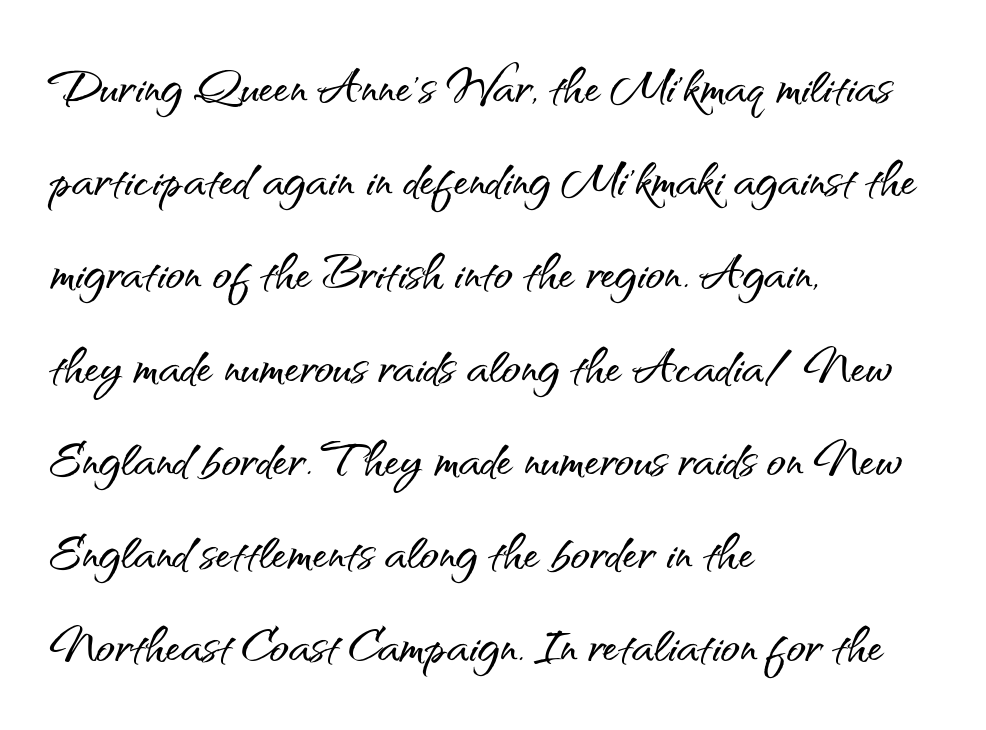
Reading down the block, your eye returns to a fixed left position each line. The words here are not underlined. Is this a fixed-width face? No — the glyphs have proportional, varying widths. Look at the tracking — it's just the regular setting, nothing added. This sample keeps an unexceptional amount of space between lines. Check where the strokes stop: nothing finishes them off — pure sans.
